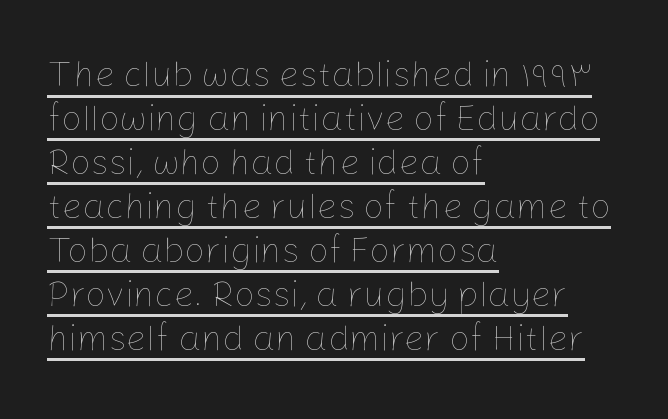
{"italic": "no", "bold": "no", "weight": "thin", "width": "normal", "stroke_contrast": "low", "x_height": "medium", "monospaced": "no", "underline": "yes", "align": "left", "line_spacing_ratio": 1.22, "letter_spacing": "normal", "letter_spacing_em": 0.0, "glyph_px": 36}
